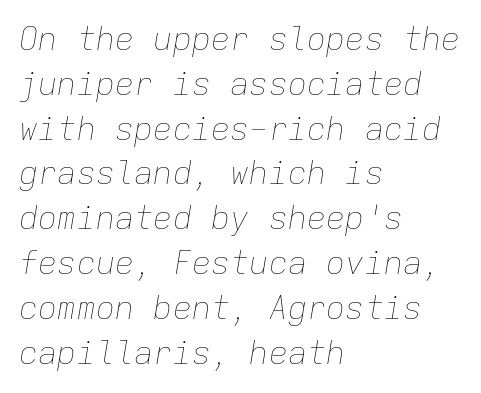
Q: Is the text bold? A: No.
Q: Is the text italic (slanted)? A: Yes, it leans right by about 9 degrees.
Q: Is the text underlined? A: No.
Q: How is the paragraph aligned? A: Left-aligned.
Q: Is the spacing between letters normal or unusually wide? A: Normal.
Q: Is the spacing between lines tight, normal or loose? A: Normal.
Q: Width (condensed, normal, or wide)? A: Normal.
Q: Stroke contrast? A: Low.
Q: x-height? A: Medium.
Q: Monospaced? A: Yes.
